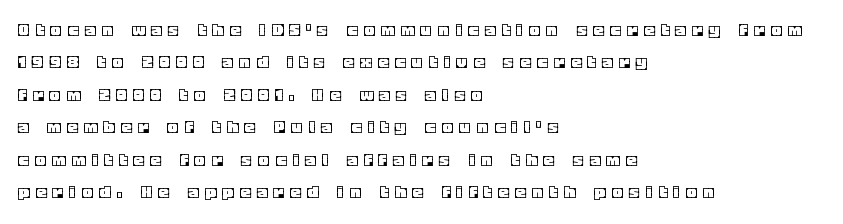
The space beneath each line is pristine and unruled. Substantial extra tracking has been applied to these lines. Posture: vertical. Each new line begins a customary step beneath the previous one. This sample is left-justified, so line endings fall wherever the words run out.
